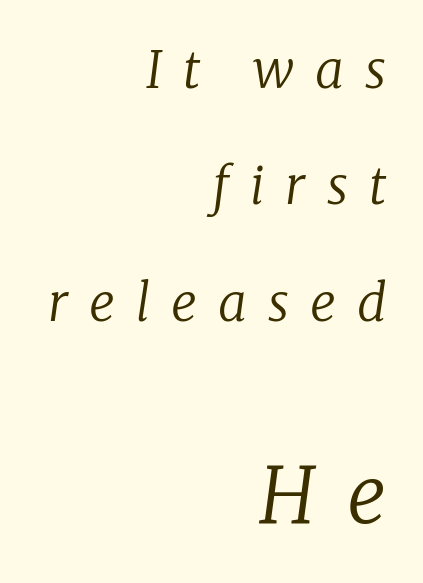
The paragraph has a hard right edge and a soft left edge. The gaps between neighbouring characters are conspicuously large. Every character sits at an angle, as italics do. The words here are not underlined. Regarding leading, the lines here are spaced well apart. The face used here is proportionally spaced, like ordinary book or web type.
